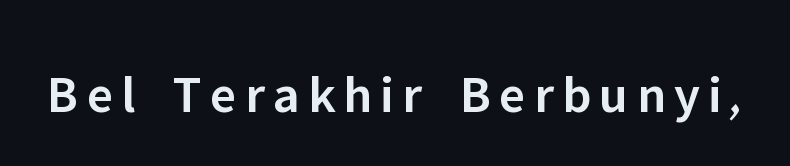
Q: Is the text bold? A: Semi-bold.
Q: Is the text italic (slanted)? A: No, it is upright.
Q: Is the typeface a serif or a sans-serif typeface? A: Sans-serif.
Q: Is the text underlined? A: No.
Q: Width (condensed, normal, or wide)? A: Normal.
Q: Stroke contrast? A: Low.
Q: x-height? A: Medium.
Q: Monospaced? A: No.
